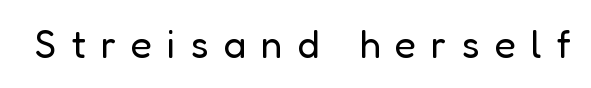
The image shows 39 px regular-weight sans-serif type, upright; set unusually wide letter spacing (+0.38 em), not underlined; low stroke contrast and a medium x-height.
